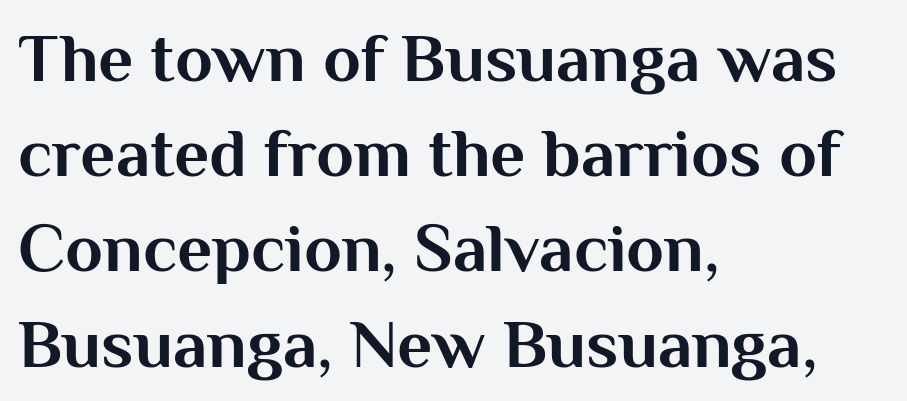
{"serif": "no", "italic": "no", "bold": "yes", "weight": "bold", "width": "normal", "stroke_contrast": "medium", "x_height": "medium", "monospaced": "no", "underline": "no", "align": "left", "line_spacing": "normal", "line_spacing_ratio": 1.38, "letter_spacing": "normal", "letter_spacing_em": 0.0, "glyph_px": 69}
